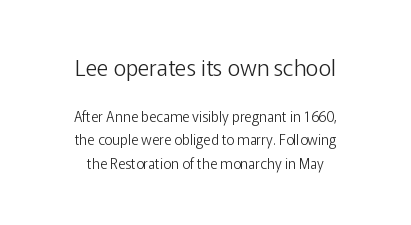
Q: Is the text bold? A: No.
Q: Is the text italic (slanted)? A: No, it is upright.
Q: Is the text underlined? A: No.
Q: How is the paragraph aligned? A: Centered.
Q: Is the spacing between letters normal or unusually wide? A: Normal.
Q: Is the spacing between lines tight, normal or loose? A: Normal.
Q: Which block of text is set in a larger size, the first (top) or the second (bottom)? A: The first (top) one.
